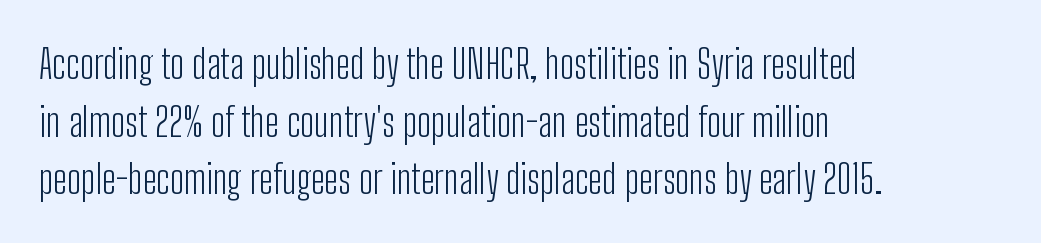
Q: Is the text bold? A: No.
Q: Is the text italic (slanted)? A: No, it is upright.
Q: Is the typeface a serif or a sans-serif typeface? A: Sans-serif.
Q: Is the text underlined? A: No.
Q: How is the paragraph aligned? A: Left-aligned.
Q: Is the spacing between letters normal or unusually wide? A: Normal.
Q: Is the spacing between lines tight, normal or loose? A: Normal.
Q: Width (condensed, normal, or wide)? A: Condensed.
Q: Stroke contrast? A: Low.
Q: x-height? A: Medium.
Q: Monospaced? A: No.
